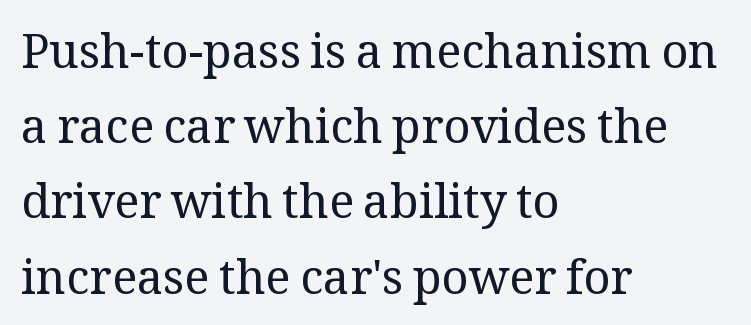
Unbolded letterforms with no extra heft. Interline gaps are of average width in this sample. Each line starts at the same left margin while the right side varies. The rendering uses natural spacing where letterforms have individual widths. This is the regular roman posture of the typeface. Default kerning and tracking; the words read as compact shapes.
